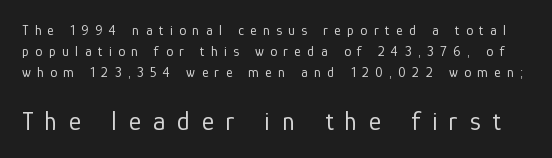
The image shows 26 px text type, upright; set normal line spacing (1.5x), unusually wide letter spacing (+0.46 em), not underlined; the second (bottom) block is 1.86x larger.
